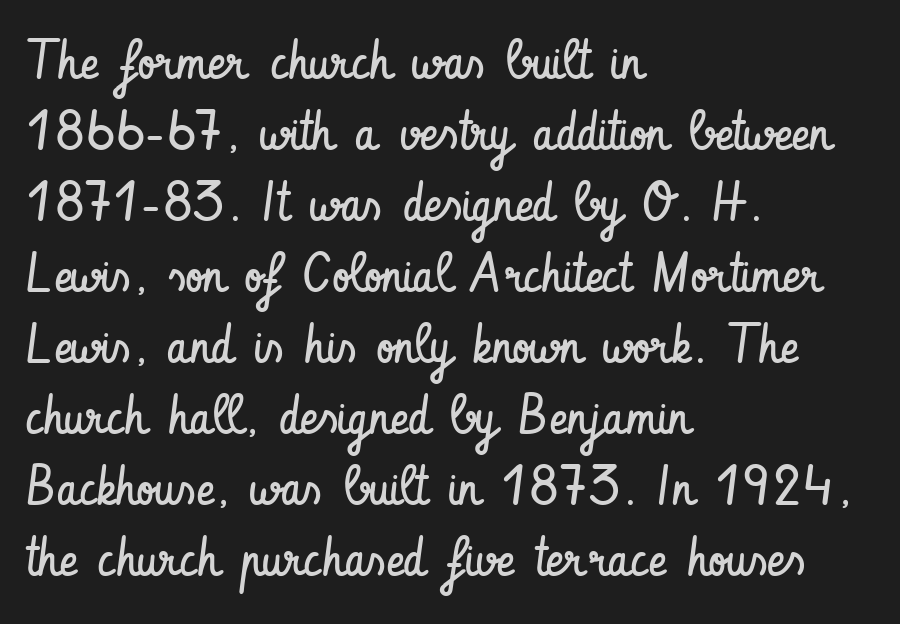
The gap between lines stays unmarked. The block of text has a typical density, with ordinary space between rows. No heavy texture on the line: the type isn't bold. Nothing unusual about the tracking: characters are spaced as the font intends. All the whitespace from short lines collects on the right.
